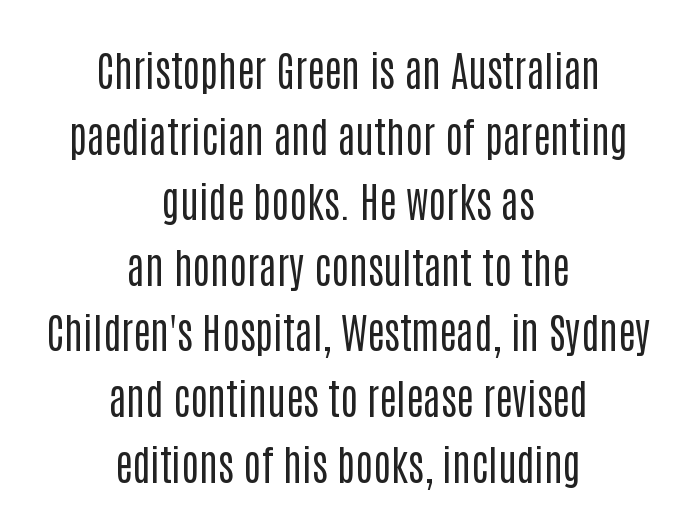
{"serif": "no", "italic": "no", "bold": "no", "weight": "regular", "width": "condensed", "stroke_contrast": "low", "x_height": "large", "monospaced": "no", "underline": "no", "align": "center", "line_spacing": "normal", "line_spacing_ratio": 1.6, "letter_spacing": "normal", "letter_spacing_em": 0.0, "glyph_px": 41}
